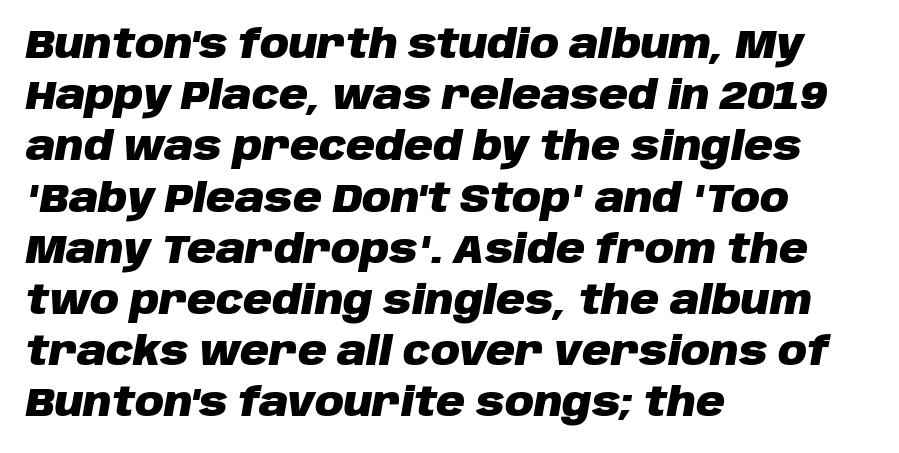
How would I describe the line gaps? Plain and ordinary. The glyphs have the mass of a bold cut. The rendering applies a slant to the glyphs. The setting favours the left margin, as ordinary paragraphs usually do. Varying glyph widths throughout — classic text-font behaviour. No extra tracking has been applied to these lines.
